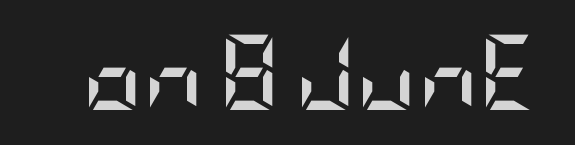
{"serif": "no", "italic": "no", "bold": "yes", "weight": "semibold", "width": "condensed", "stroke_contrast": "low", "x_height": "large", "underline": "no", "letter_spacing": "normal", "letter_spacing_em": 0.0, "glyph_px": 75}
